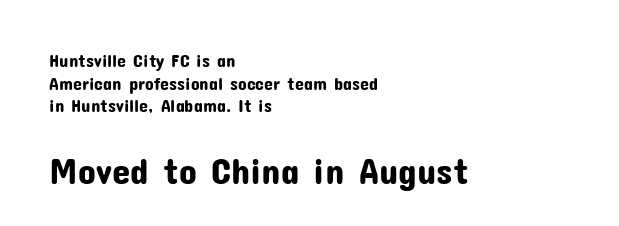
{"serif": "no", "italic": "no", "width": "normal", "stroke_contrast": "low", "x_height": "medium", "monospaced": "no", "underline": "no", "align": "left", "line_spacing": "normal", "line_spacing_ratio": 1.26, "letter_spacing": "normal", "letter_spacing_em": 0.0, "larger_block": "second", "size_ratio": 2.06, "glyph_px": 37}
